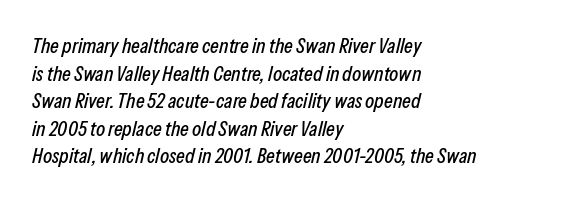
The rows are spaced the way most documents space them. How are the letters spaced? Ordinarily, with no added tracking. Style check: oblique. Casual observation: everything's shoved over to the left. Bare-footed words on every line.
